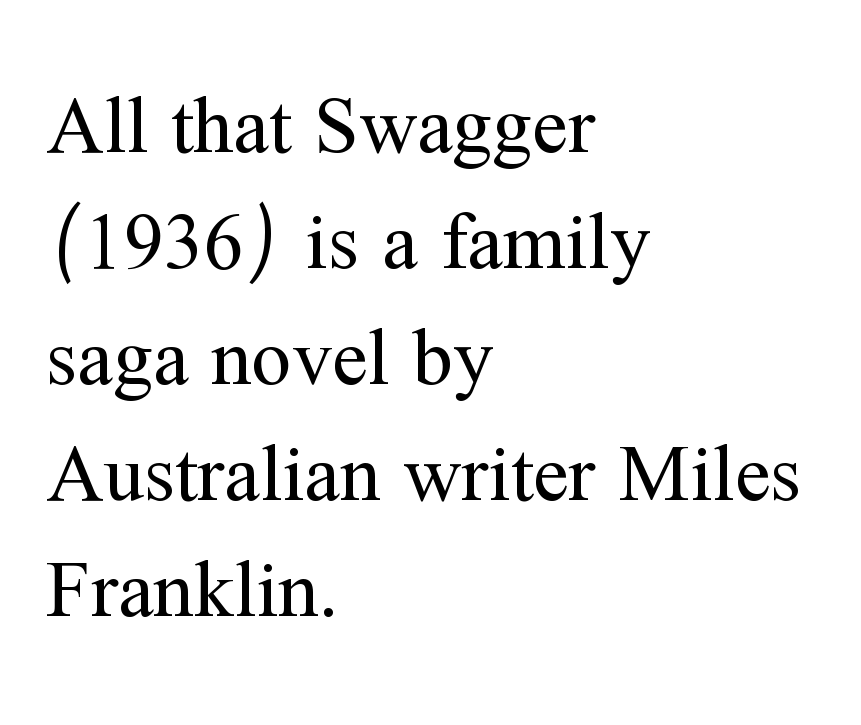
These lines are rendered in a variable-pitch font. Every stem runs plumb, perpendicular to the baseline. The lines sit at an ordinary, default distance from one another. A bare baseline throughout the passage.
